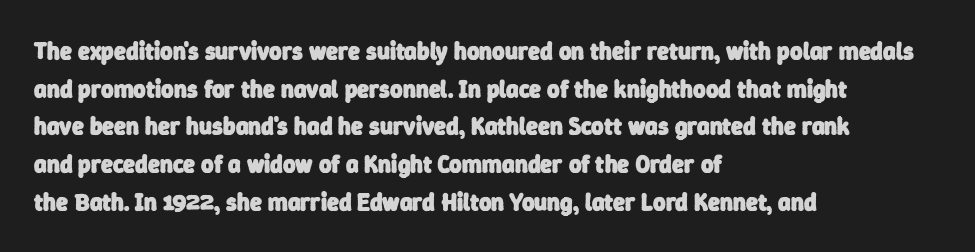
{"bold": "yes", "underline": "no", "align": "left", "line_spacing": "normal", "line_spacing_ratio": 1.57, "letter_spacing": "normal", "letter_spacing_em": 0.0, "glyph_px": 24}
